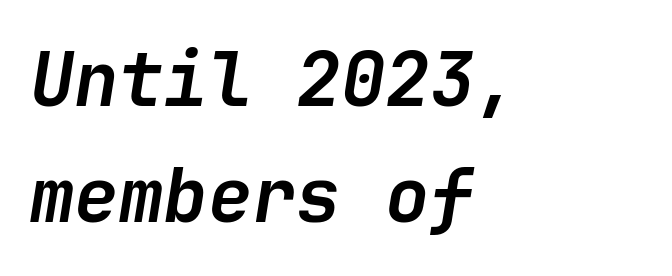
The font is running at its bold setting. Line starts are locked; line ends wander. Horizontal bands of white between lines are of average thickness. Anything drawn beneath the words? Only blank space.
